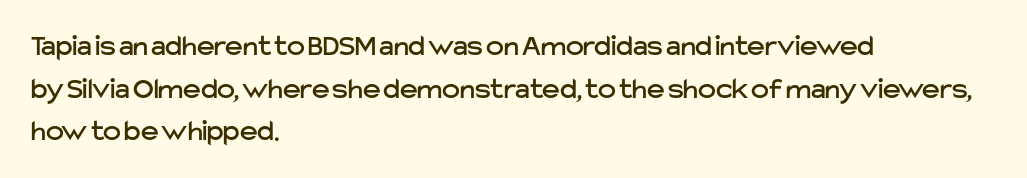
The horizontal fit of the characters is conventional and even. This is roman type, the default non-slanted kind. Note: no serifs on the glyphs. The designer left line spacing at the default. This sample has the flowing, uneven cadence of proportional lettering. Left-aligned paragraph, ragged on the right.
